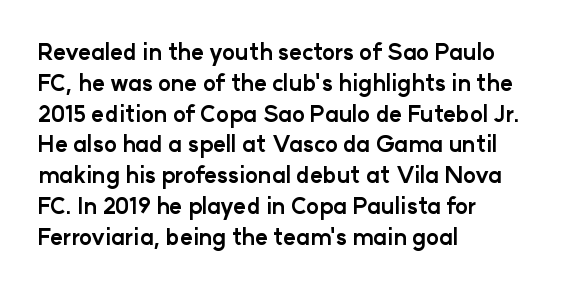
No italicization has been applied; the sample stays upright. The line-height multiplier appears to be the usual default. The face used here has the dense, thick strokes of a bold. Clear beneath every line of the passage. Each word holds together tightly as a unit, with standard inter-letter gaps. The typesetter chose a ragged-right arrangement here.
